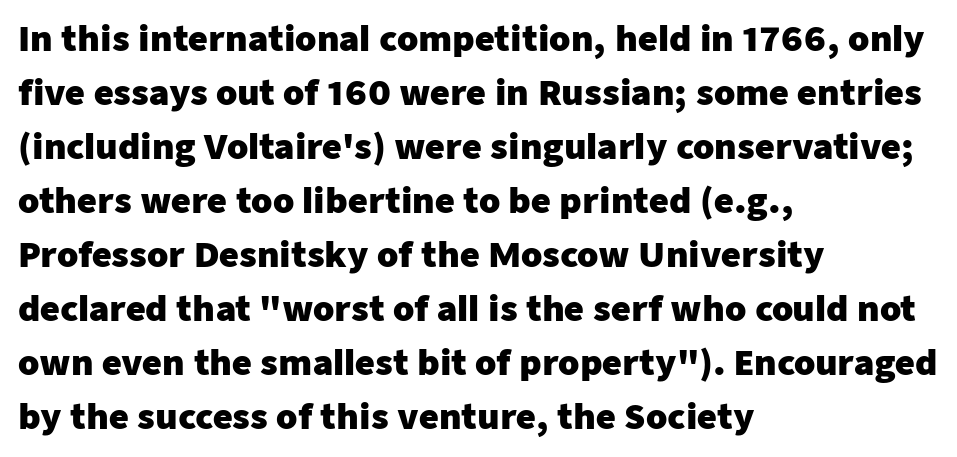
Q: Is the text bold? A: Yes.
Q: Is the text italic (slanted)? A: No, it is upright.
Q: Is the typeface a serif or a sans-serif typeface? A: Sans-serif.
Q: Is the text underlined? A: No.
Q: How is the paragraph aligned? A: Left-aligned.
Q: Is the spacing between letters normal or unusually wide? A: Normal.
Q: Is the spacing between lines tight, normal or loose? A: Normal.
Q: Width (condensed, normal, or wide)? A: Normal.
Q: Stroke contrast? A: Low.
Q: x-height? A: Medium.
Q: Monospaced? A: No.
